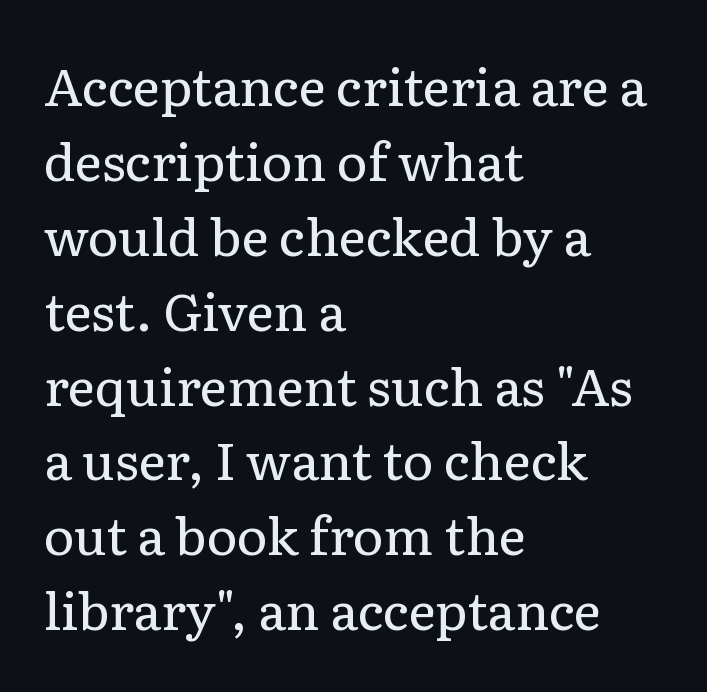
A bare baseline throughout the passage. Weight: not bold — regular or lighter. Font category for this specimen: serif. Do the characters align in a grid? No, the font is proportional. Caption: multi-line text, flush left, ragged right. These lines sit exactly where default settings would place them.
